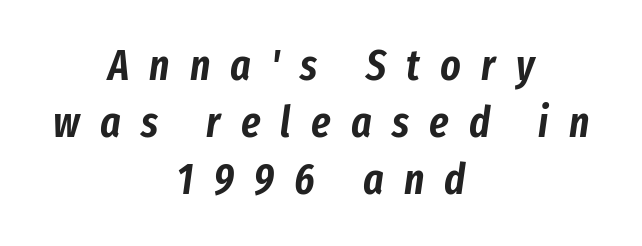
Q: Is the text italic (slanted)? A: Yes, it leans right by about 8 degrees.
Q: Is the text underlined? A: No.
Q: How is the paragraph aligned? A: Centered.
Q: Is the spacing between letters normal or unusually wide? A: Unusually wide.
Q: Is the spacing between lines tight, normal or loose? A: Normal.
Q: Width (condensed, normal, or wide)? A: Condensed.
Q: Stroke contrast? A: Low.
Q: x-height? A: Medium.
Q: Monospaced? A: No.
